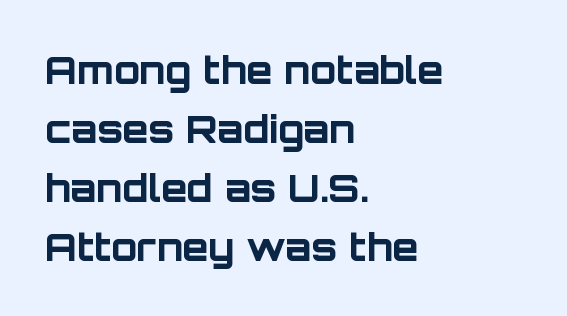
{"serif": "no", "italic": "no", "bold": "yes", "weight": "bold", "width": "normal", "stroke_contrast": "low", "x_height": "large", "monospaced": "no", "underline": "no", "align": "left", "line_spacing": "normal", "line_spacing_ratio": 1.55, "letter_spacing": "normal", "letter_spacing_em": 0.0, "glyph_px": 38}
